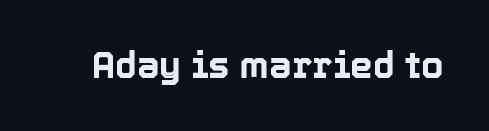
Q: Is the text italic (slanted)? A: No, it is upright.
Q: Is the text underlined? A: No.
Q: Is the spacing between letters normal or unusually wide? A: Normal.
Q: Width (condensed, normal, or wide)? A: Normal.
Q: x-height? A: Medium.
Q: Monospaced? A: No.
